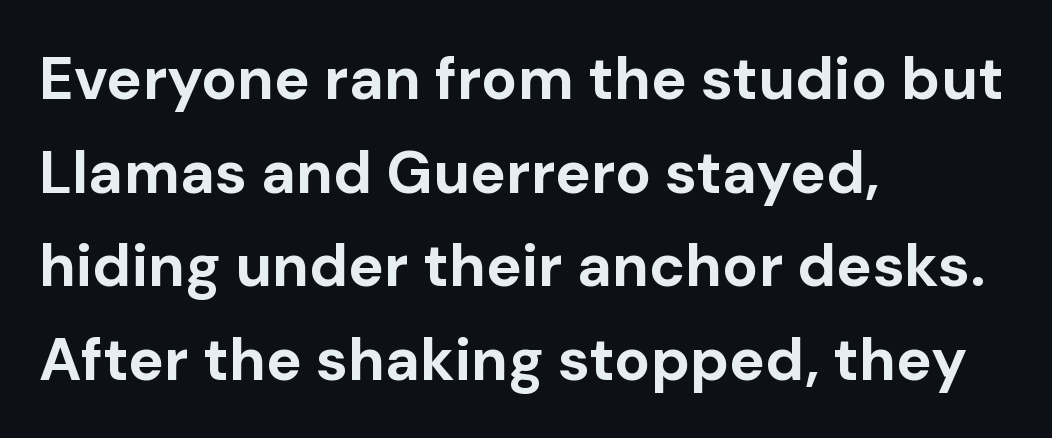
Letter spacing: default. Nothing sits at the stroke ends, so this counts as sans-serif. In terms of posture, this sample is upright. These lines are rendered in a variable-pitch font. The rows are spaced the way most documents space them.
